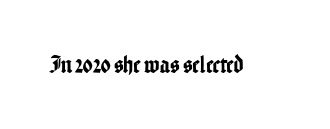
{"italic": "no", "underline": "no", "letter_spacing": "normal", "letter_spacing_em": 0.0, "glyph_px": 25}
